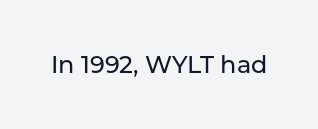
Observe the ordinary spacing: letters are neighbours, not strangers. Underline: absent. Rendered with straight, roman letterforms.
